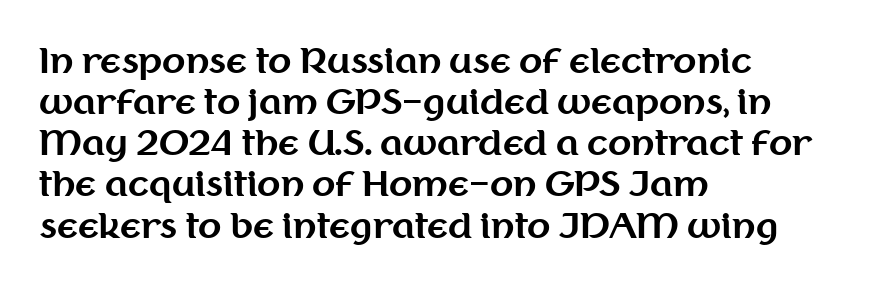
Q: Is the text bold? A: Yes.
Q: Is the text italic (slanted)? A: No, it is upright.
Q: Is the typeface a serif or a sans-serif typeface? A: Sans-serif.
Q: Is the text underlined? A: No.
Q: How is the paragraph aligned? A: Left-aligned.
Q: Is the spacing between letters normal or unusually wide? A: Normal.
Q: Width (condensed, normal, or wide)? A: Normal.
Q: Stroke contrast? A: Medium.
Q: x-height? A: Medium.
Q: Monospaced? A: No.
